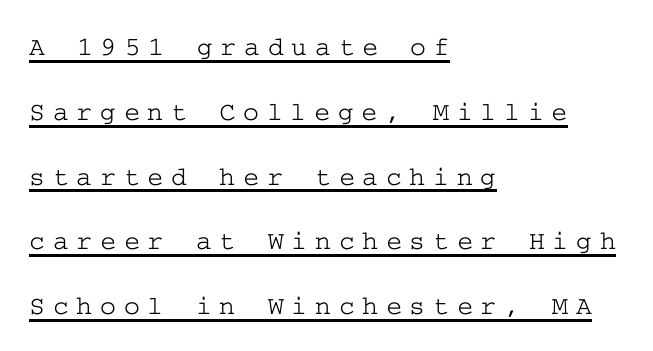
Q: Is the text italic (slanted)? A: No, it is upright.
Q: Is the text underlined? A: Yes.
Q: How is the paragraph aligned? A: Left-aligned.
Q: Is the spacing between letters normal or unusually wide? A: Unusually wide.
Q: Is the spacing between lines tight, normal or loose? A: Loose.
